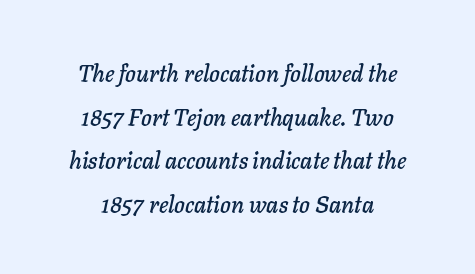
The image shows 23 px text type, italic (leaning right); set centered, loose line spacing (1.9x), normal letter spacing, not underlined.
